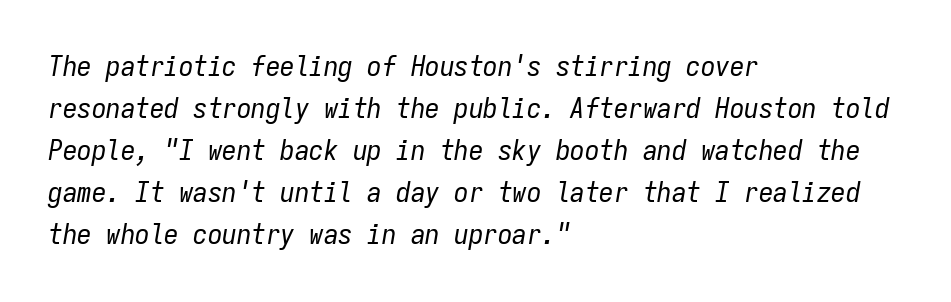
The image shows 29 px regular-weight, condensed type, italic (leaning right), monospaced; set left-aligned, normal line spacing (1.45x), normal letter spacing, not underlined; low stroke contrast and a medium x-height.
